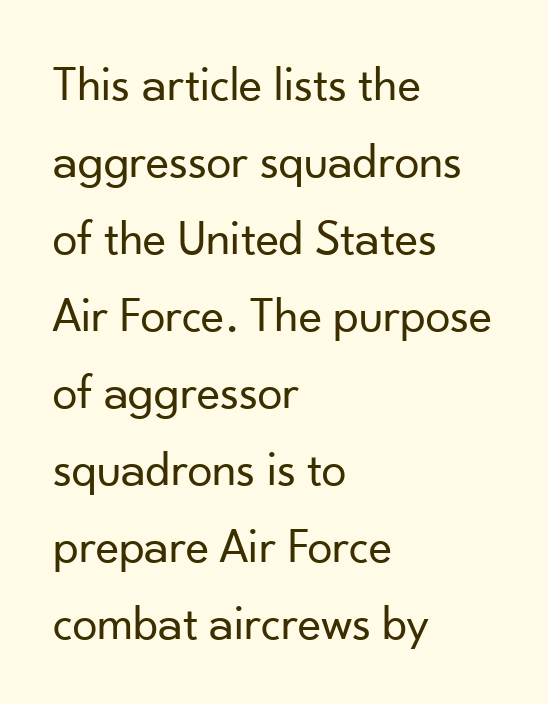
A normal amount of white space separates one row of letters from the next. Every stem runs plumb, perpendicular to the baseline. The space beneath each line is pristine and unruled. These lines are rendered in a variable-pitch font. The glyphs in this specimen are sans serif.
